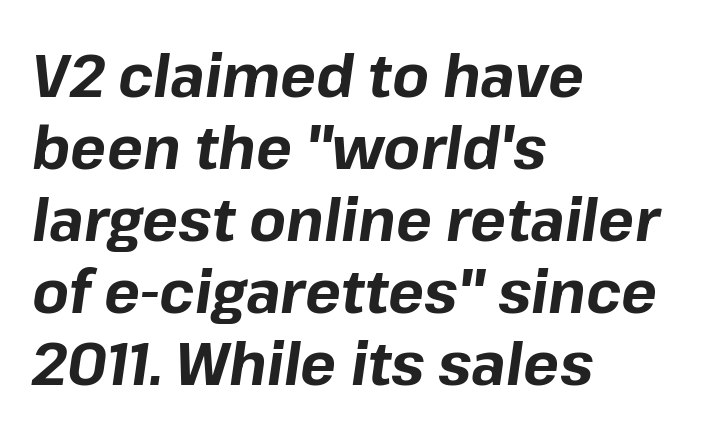
Each letter keeps its own natural width here, so spacing adapts to shape. Words float on clear page, feet unadorned. Teacher's note: observe the even left margin — that is flush-left alignment. Short note: letters normally spaced.
